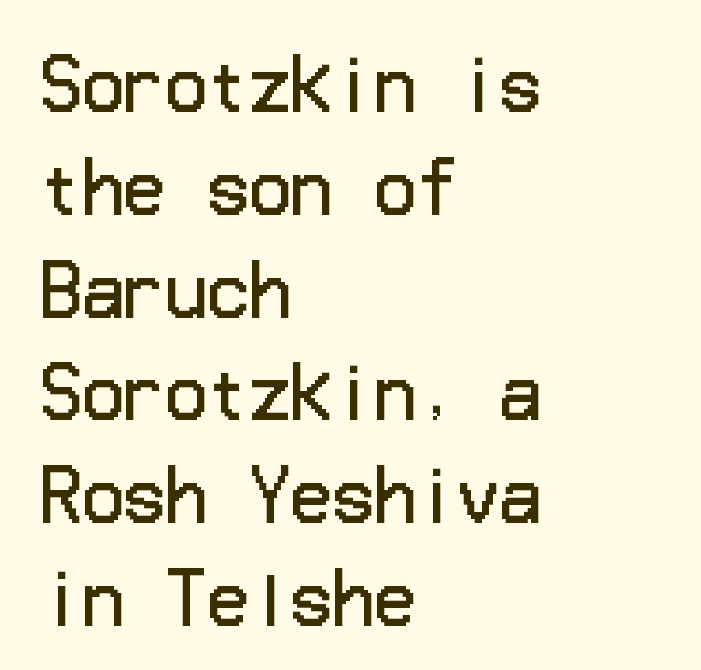
{"serif": "no", "italic": "no", "bold": "no", "weight": "regular", "width": "normal", "stroke_contrast": "low", "x_height": "medium", "underline": "no", "align": "left", "line_spacing": "normal", "line_spacing_ratio": 1.49, "letter_spacing": "normal", "letter_spacing_em": 0.0, "glyph_px": 69}
